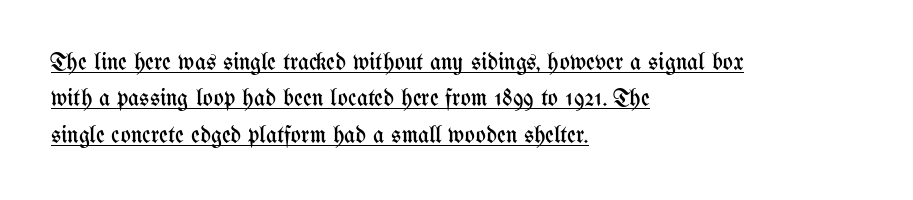
Is the stroke heavy? The answer is a plain regular-or-lighter. If you drew a line through each stem, it would be perfectly vertical. Vertical spacing — default. A classic flush-left, rag-right setting is used for this passage.
